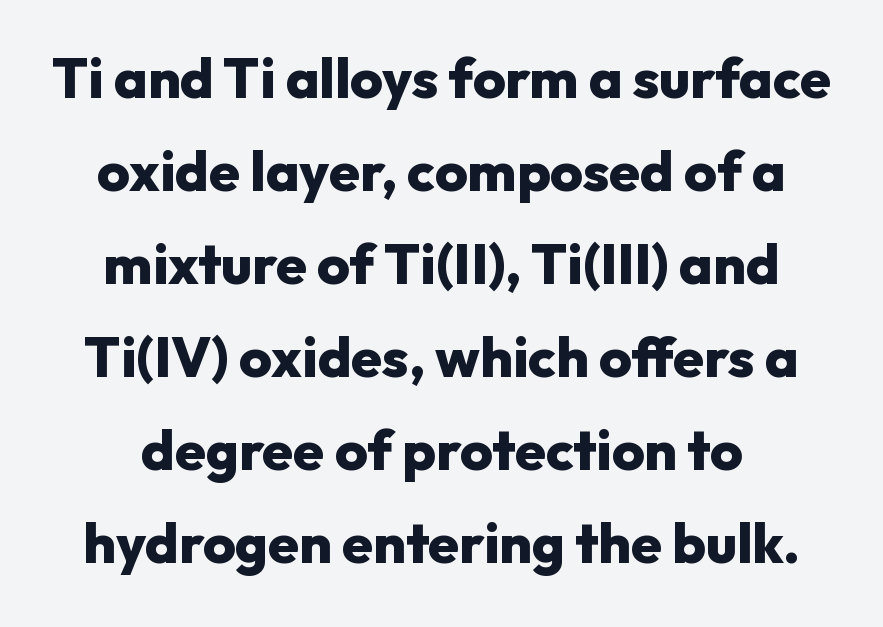
Q: Is the text bold? A: Yes.
Q: Is the text italic (slanted)? A: No, it is upright.
Q: Is the typeface a serif or a sans-serif typeface? A: Sans-serif.
Q: Is the text underlined? A: No.
Q: How is the paragraph aligned? A: Centered.
Q: Is the spacing between letters normal or unusually wide? A: Normal.
Q: Is the spacing between lines tight, normal or loose? A: Normal.
Q: Width (condensed, normal, or wide)? A: Normal.
Q: Stroke contrast? A: Low.
Q: x-height? A: Medium.
Q: Monospaced? A: No.
